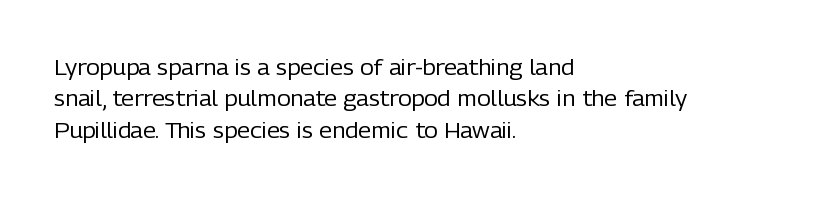
{"italic": "no", "bold": "no", "underline": "no", "align": "left", "line_spacing": "normal", "line_spacing_ratio": 1.49, "letter_spacing": "normal", "letter_spacing_em": 0.0, "glyph_px": 21}
